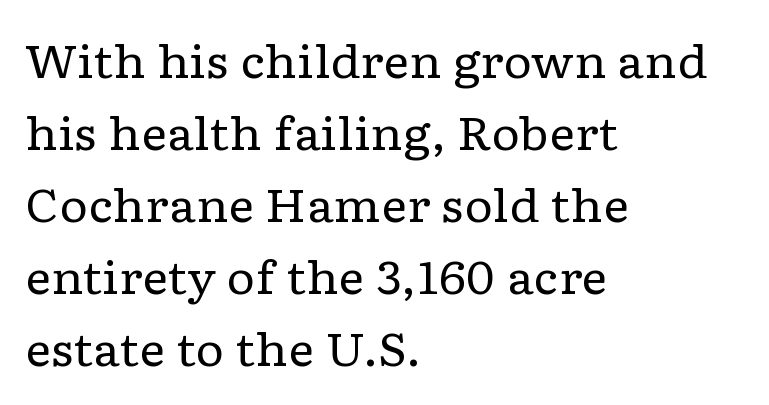
A typesetter would call this proportional, since set widths differ per character. The foot of each line stays bare and open. The typeface chosen for these lines features serifs. The horizontal fit of the characters is conventional and even. The setting favours the left margin, as ordinary paragraphs usually do. Nope, not italic — everything's standing straight.
